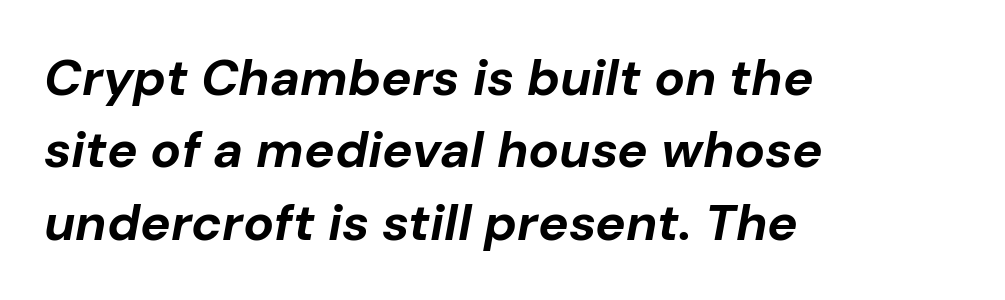
{"italic": "yes", "lean": "right", "slant_degrees": 10, "bold": "yes", "weight": "bold", "width": "normal", "stroke_contrast": "low", "x_height": "medium", "monospaced": "no", "underline": "no", "align": "left", "line_spacing": "normal", "line_spacing_ratio": 1.42, "letter_spacing": "normal", "letter_spacing_em": 0.0, "glyph_px": 51}
